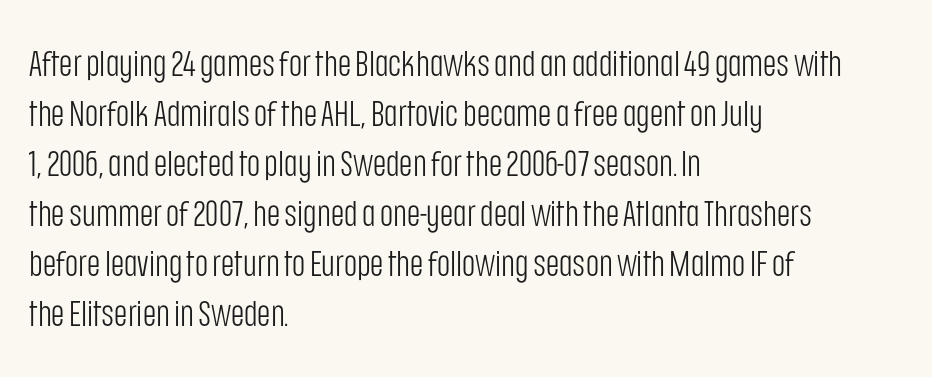
Letters have the restrained weight of plain body copy at most. The font family rendered here belongs to the sans-serif group. Nothing unusual about the tracking: characters are spaced as the font intends. Notice how descenders clear the ascenders below comfortably — that's standard leading.
